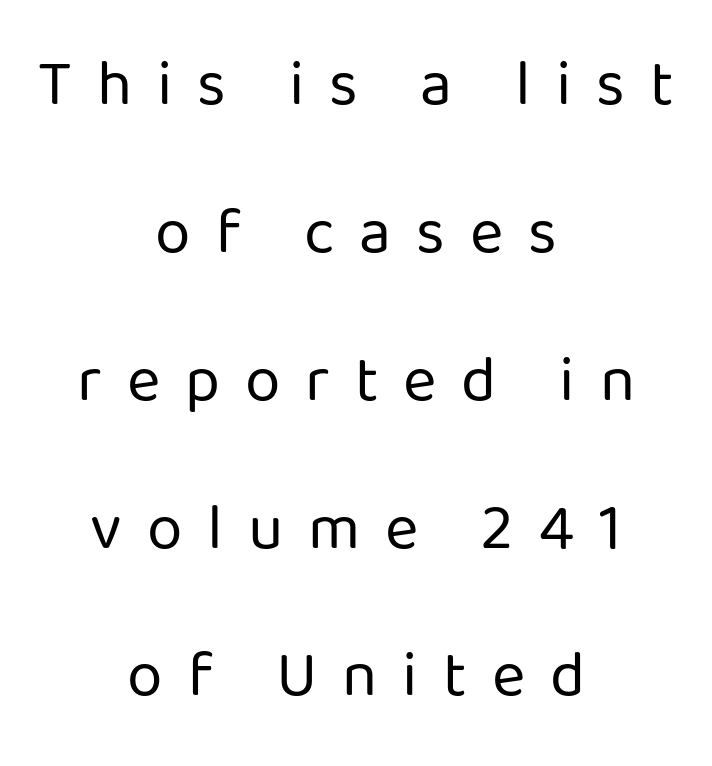
Q: Is the text bold? A: No.
Q: Is the text italic (slanted)? A: No, it is upright.
Q: Is the typeface a serif or a sans-serif typeface? A: Sans-serif.
Q: Is the text underlined? A: No.
Q: How is the paragraph aligned? A: Centered.
Q: Is the spacing between letters normal or unusually wide? A: Unusually wide.
Q: Is the spacing between lines tight, normal or loose? A: Loose.
Q: Width (condensed, normal, or wide)? A: Normal.
Q: Stroke contrast? A: Low.
Q: x-height? A: Medium.
Q: Monospaced? A: No.
